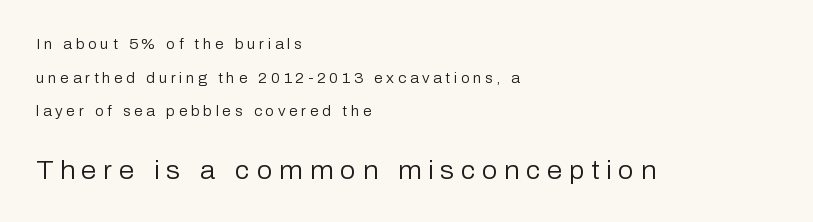
The image shows 25 px text type, upright; set left-aligned, loose line spacing (2.41x), unusually wide letter spacing (+0.26 em), not underlined; the second (bottom) block is 1.79x larger.
